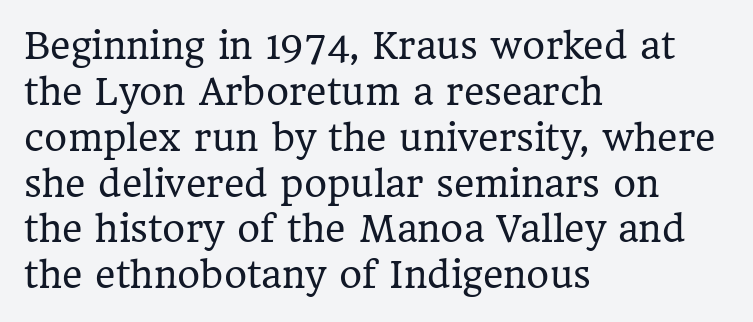
Look at the bottom of the vertical strokes: they flare into serifs here. This sample is left-justified, so line endings fall wherever the words run out. No letter is thick-stroked: the sample isn't bold. No word sits above an underline. Horizontal bands of white between lines are of average thickness.
